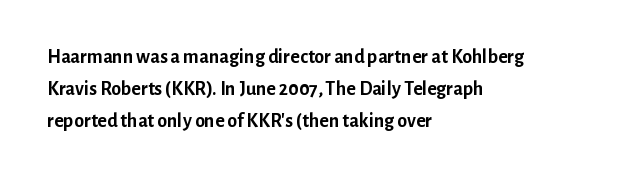
Upright lettering throughout. The foot of each line stays bare and open. Line spacing here is normal. The letters sit at their default tracking, neither squeezed nor spread. The setting favours the left margin, as ordinary paragraphs usually do. These words are printed bold, with thick strokes throughout.
